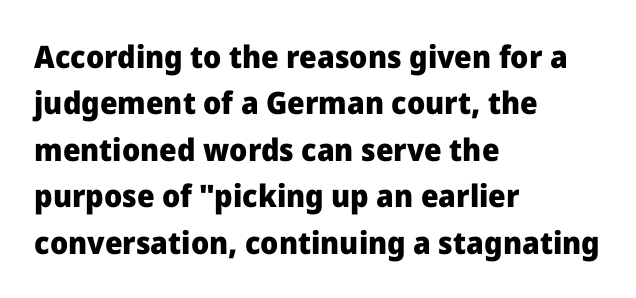
The image shows 31 px heavy sans-serif type, upright; set left-aligned, normal line spacing (1.5x), normal letter spacing, not underlined; low stroke contrast and a medium x-height.
